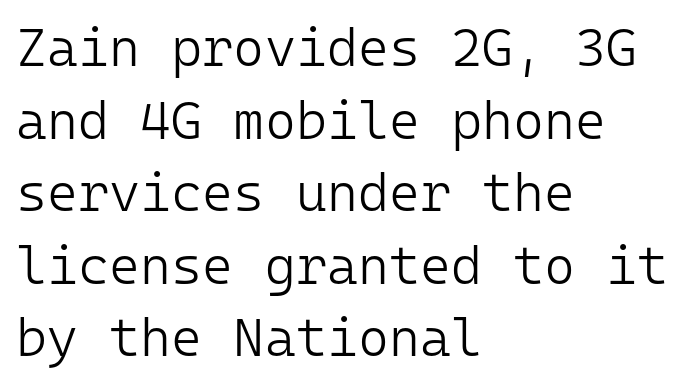
The image shows 53 px light sans-serif type, upright, monospaced; set left-aligned, normal line spacing (1.37x), normal letter spacing, not underlined; low stroke contrast and a medium x-height.
